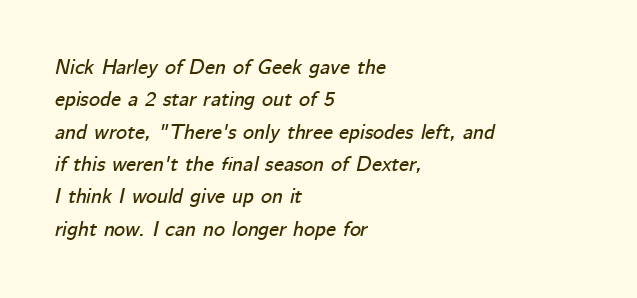
The image shows 21 px text type, italic (leaning right); set left-aligned, normal line spacing (1.54x), normal letter spacing, not underlined.
